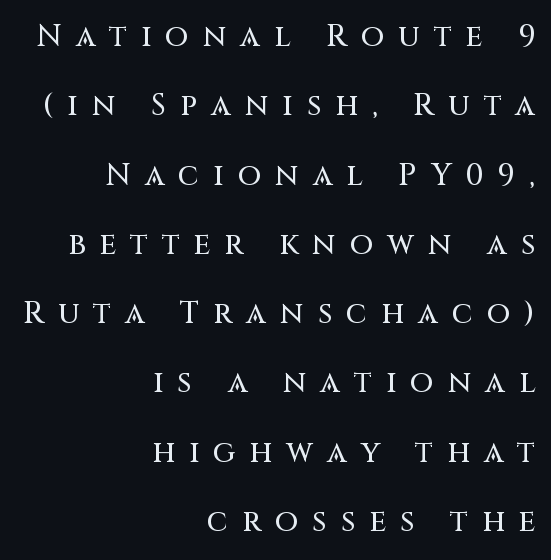
{"serif": "no", "italic": "no", "width": "normal", "stroke_contrast": "medium", "x_height": "large", "monospaced": "no", "underline": "no", "align": "right", "line_spacing": "loose", "line_spacing_ratio": 2.31, "letter_spacing": "wide", "letter_spacing_em": 0.47, "glyph_px": 30}
